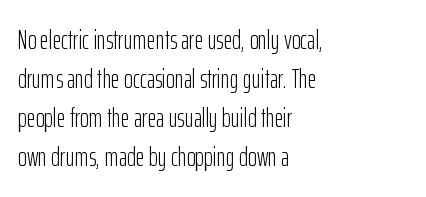
Default kerning and tracking; the words read as compact shapes. No heavy texture on the line: the type isn't bold. A roman cut, with each character standing at attention. Notice how the passage keeps a crisp vertical edge on the left only. Bare-footed words on every line.
